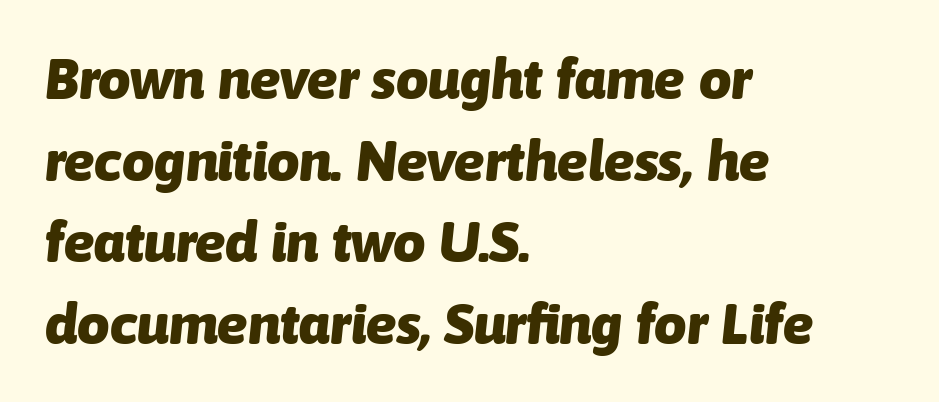
Characters are canted at an angle relative to the baseline's perpendicular. The designer left line spacing at the default. Standard letterfit; no display-style spreading of the glyphs. Nobody drew a line under any word here.
